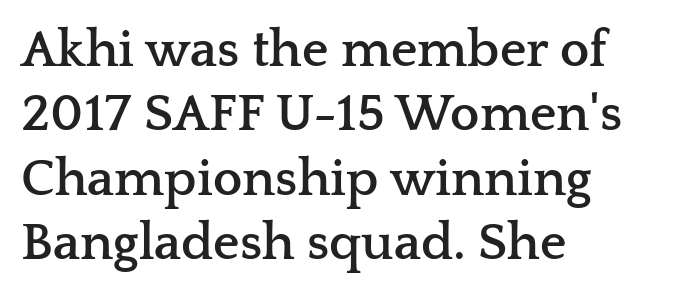
The letters stand straight up with perfectly vertical stems. Every letter is thick-stroked: bold, no question. The glyphs are unaccompanied by any horizontal stroke below them. Looks like regular typesetting: each glyph gets only the width it needs.
